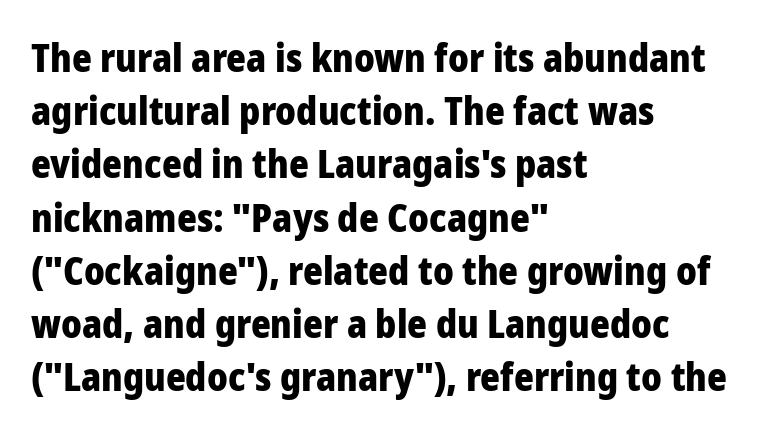
Typographically, this falls in the sans-serif category. Unmarked baselines from the first word to the last. Students, this is bold: see how much ink each stroke carries. The font's upright variant was chosen for this text. This block has exactly the height ordinary leading produces. Line beginnings align vertically; line endings do not.
